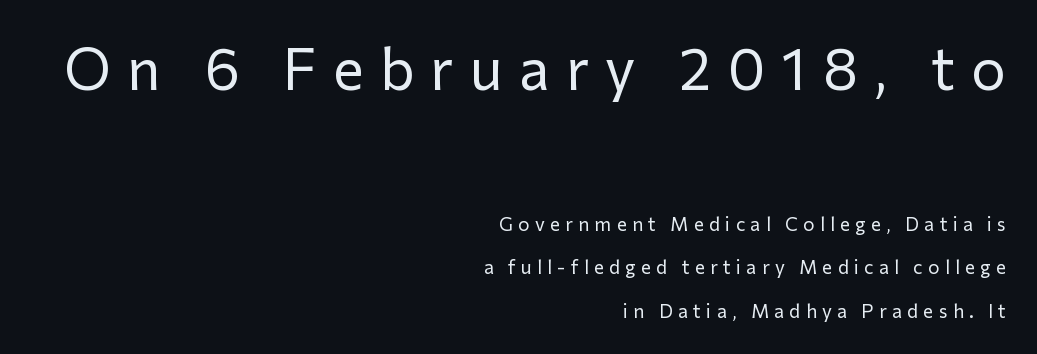
The leading is generous, giving the passage an open texture. Typographically, this falls in the sans-serif category. No letter is thick-stroked: the sample isn't bold. You get the large type first, then a drop to smaller type. Underline: absent.
